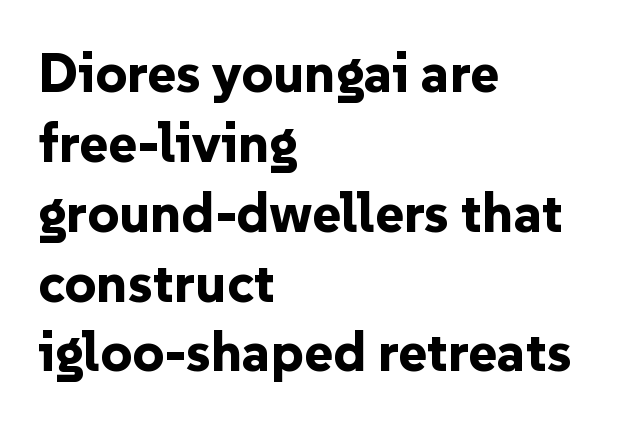
{"serif": "no", "italic": "no", "bold": "yes", "weight": "bold", "width": "normal", "stroke_contrast": "low", "x_height": "medium", "monospaced": "no", "underline": "no", "align": "left", "line_spacing": "normal", "line_spacing_ratio": 1.27, "letter_spacing": "normal", "letter_spacing_em": 0.0, "glyph_px": 55}
